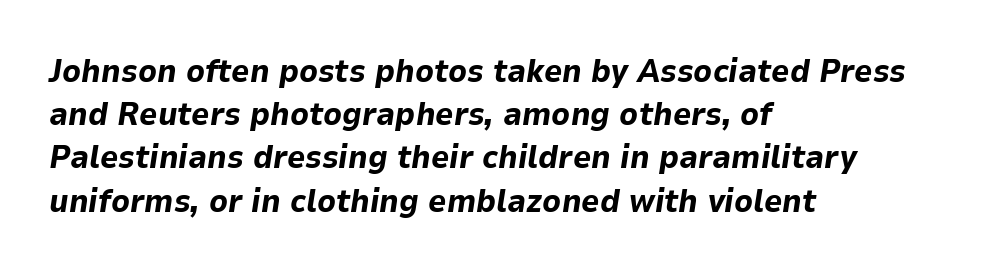
The image shows 32 px bold type, italic (leaning right); set left-aligned, normal line spacing (1.35x), normal letter spacing, not underlined; low stroke contrast and a medium x-height.
